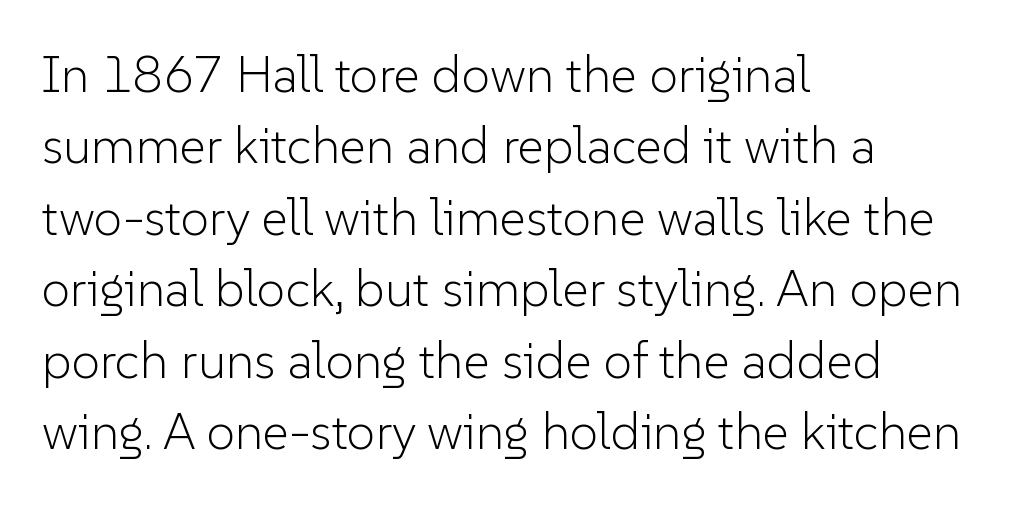
The image shows 51 px light sans-serif type, upright; set left-aligned, normal line spacing (1.4x), normal letter spacing, not underlined; low stroke contrast and a medium x-height.
